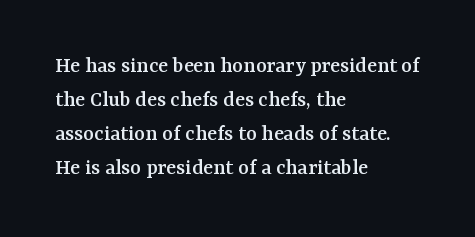
The image shows 23 px text type, upright; set left-aligned, normal line spacing (1.48x), normal letter spacing, not underlined.
